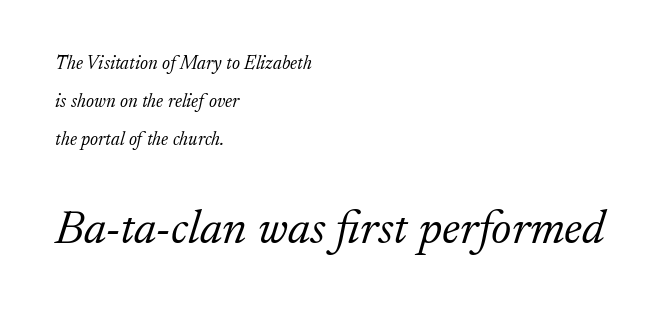
{"serif": "yes", "italic": "yes", "lean": "right", "slant_degrees": 17, "bold": "no", "weight": "light", "width": "normal", "stroke_contrast": "low", "x_height": "small", "monospaced": "no", "underline": "no", "align": "left", "line_spacing": "loose", "line_spacing_ratio": 1.99, "letter_spacing": "normal", "letter_spacing_em": 0.0, "larger_block": "second", "size_ratio": 2.53, "glyph_px": 48}
